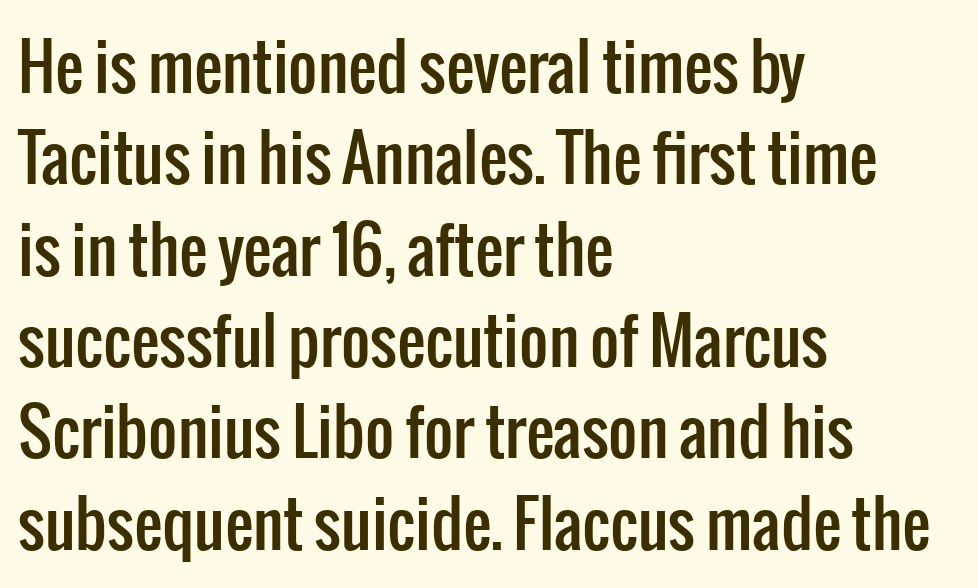
Q: Is the text italic (slanted)? A: No, it is upright.
Q: Is the typeface a serif or a sans-serif typeface? A: Sans-serif.
Q: Is the text underlined? A: No.
Q: How is the paragraph aligned? A: Left-aligned.
Q: Is the spacing between letters normal or unusually wide? A: Normal.
Q: Is the spacing between lines tight, normal or loose? A: Normal.
Q: Width (condensed, normal, or wide)? A: Condensed.
Q: Stroke contrast? A: Low.
Q: x-height? A: Medium.
Q: Monospaced? A: No.
